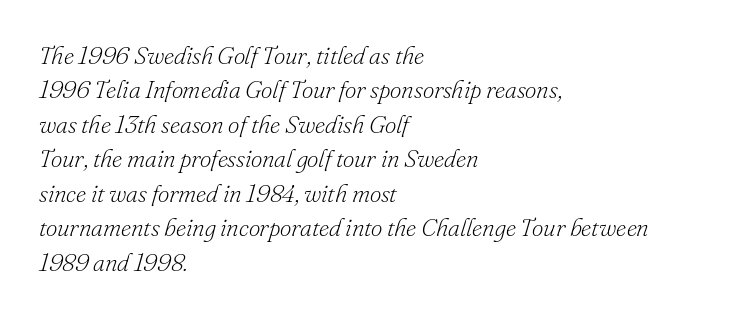
Q: Is the text bold? A: No.
Q: Is the text italic (slanted)? A: Yes, it leans right by about 16 degrees.
Q: Is the text underlined? A: No.
Q: How is the paragraph aligned? A: Left-aligned.
Q: Is the spacing between letters normal or unusually wide? A: Normal.
Q: Is the spacing between lines tight, normal or loose? A: Normal.
